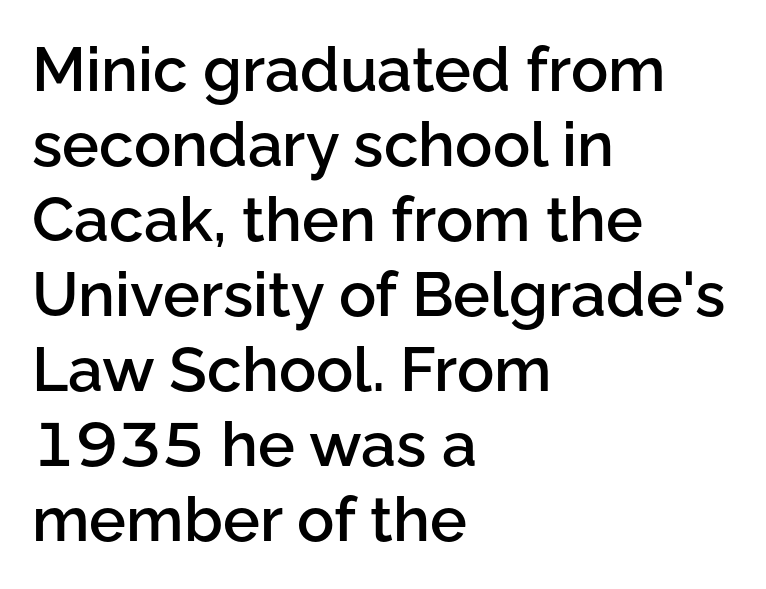
The image shows 62 px semibold sans-serif type, upright; set left-aligned, line spacing 1.21x, normal letter spacing, not underlined; low stroke contrast and a medium x-height.
